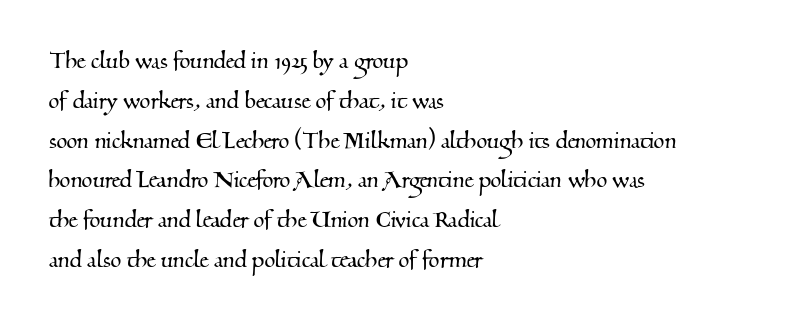
The image shows 28 px serif type; set left-aligned, normal line spacing (1.42x), normal letter spacing, not underlined; medium stroke contrast and a small x-height.
